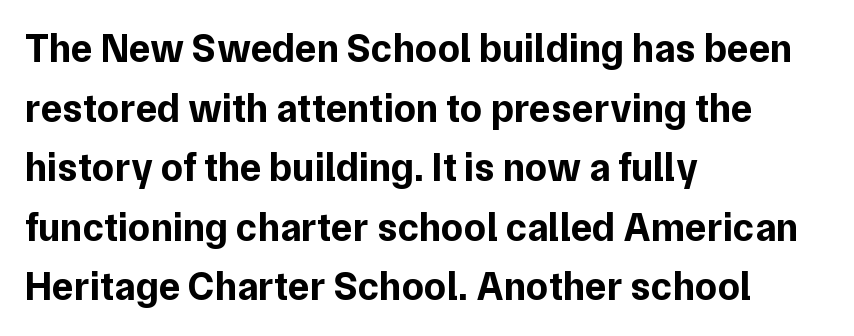
Q: Is the text bold? A: Yes.
Q: Is the text italic (slanted)? A: No, it is upright.
Q: Is the typeface a serif or a sans-serif typeface? A: Sans-serif.
Q: Is the text underlined? A: No.
Q: How is the paragraph aligned? A: Left-aligned.
Q: Is the spacing between letters normal or unusually wide? A: Normal.
Q: Is the spacing between lines tight, normal or loose? A: Normal.
Q: Width (condensed, normal, or wide)? A: Normal.
Q: Stroke contrast? A: Low.
Q: x-height? A: Medium.
Q: Monospaced? A: No.
